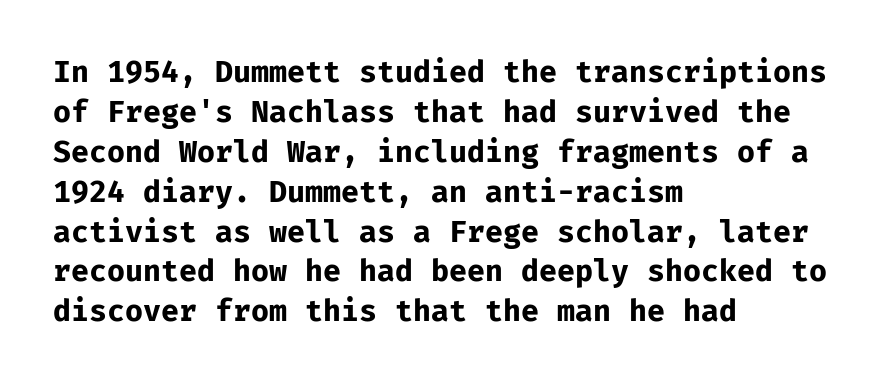
The image shows 30 px bold sans-serif type, upright, monospaced; set left-aligned, normal line spacing (1.33x), normal letter spacing, not underlined; low stroke contrast and a medium x-height.
